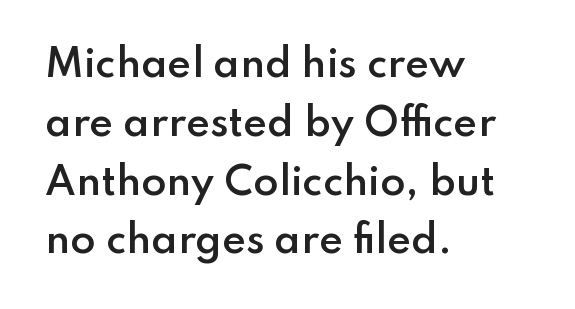
Q: Is the text bold? A: Semi-bold.
Q: Is the text italic (slanted)? A: No, it is upright.
Q: Is the typeface a serif or a sans-serif typeface? A: Sans-serif.
Q: Is the text underlined? A: No.
Q: How is the paragraph aligned? A: Left-aligned.
Q: Is the spacing between letters normal or unusually wide? A: Normal.
Q: Is the spacing between lines tight, normal or loose? A: Normal.
Q: Width (condensed, normal, or wide)? A: Normal.
Q: Stroke contrast? A: Low.
Q: x-height? A: Small.
Q: Monospaced? A: No.
